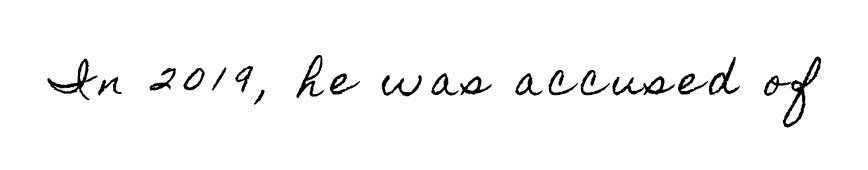
Q: Is the text italic (slanted)? A: Yes.
Q: Is the text underlined? A: No.
Q: Width (condensed, normal, or wide)? A: Condensed.
Q: x-height? A: Small.
Q: Monospaced? A: No.
